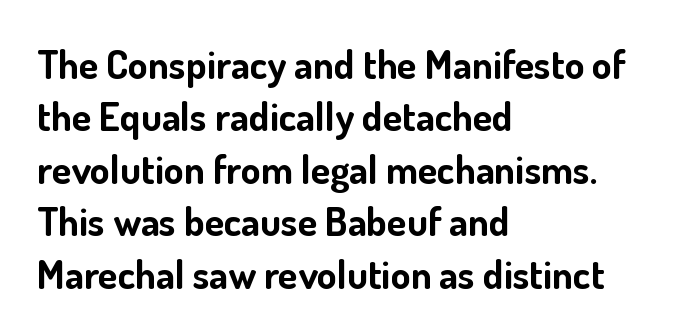
{"serif": "no", "italic": "no", "bold": "yes", "weight": "bold", "width": "normal", "stroke_contrast": "low", "x_height": "small", "monospaced": "no", "underline": "no", "align": "left", "line_spacing": "normal", "line_spacing_ratio": 1.31, "letter_spacing": "normal", "letter_spacing_em": 0.0, "glyph_px": 40}
